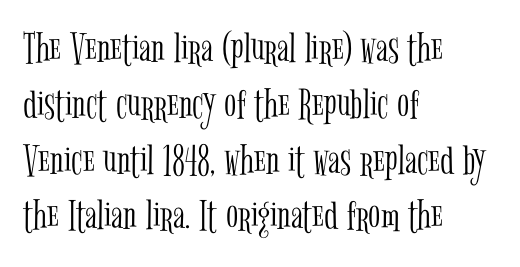
The image shows 45 px light, condensed serif type, upright; set left-aligned, line spacing 1.24x, normal letter spacing, not underlined; low stroke contrast and a medium x-height.
